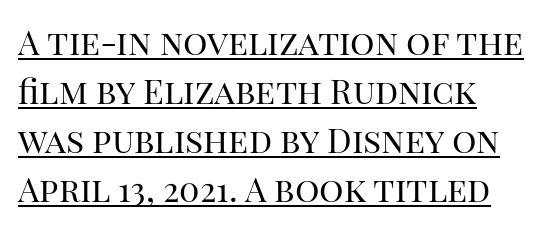
Q: Is the text bold? A: No.
Q: Is the text italic (slanted)? A: No, it is upright.
Q: Is the typeface a serif or a sans-serif typeface? A: Serif.
Q: Is the text underlined? A: Yes.
Q: How is the paragraph aligned? A: Left-aligned.
Q: Is the spacing between letters normal or unusually wide? A: Normal.
Q: Is the spacing between lines tight, normal or loose? A: Normal.
Q: Width (condensed, normal, or wide)? A: Normal.
Q: Stroke contrast? A: High.
Q: x-height? A: Large.
Q: Monospaced? A: No.
